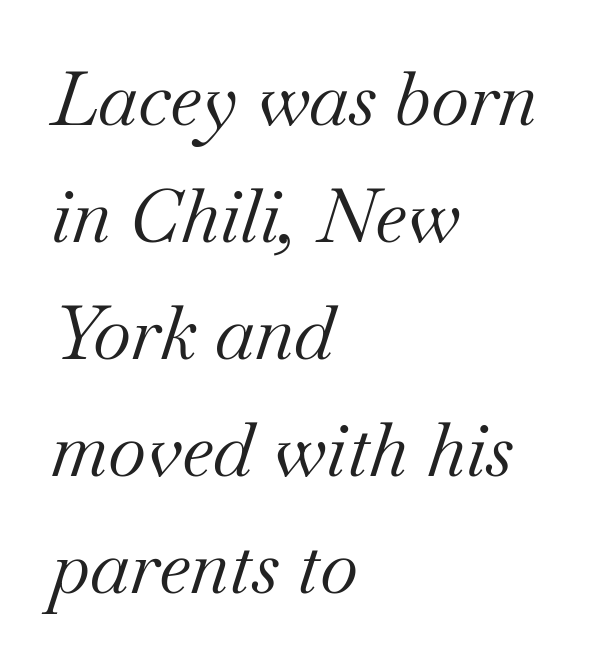
The weight tops out at a normal text grade. The letters advance in unequal steps, a hallmark of proportional type. Plain, unruled lines of type. Font category for this specimen: serif.
